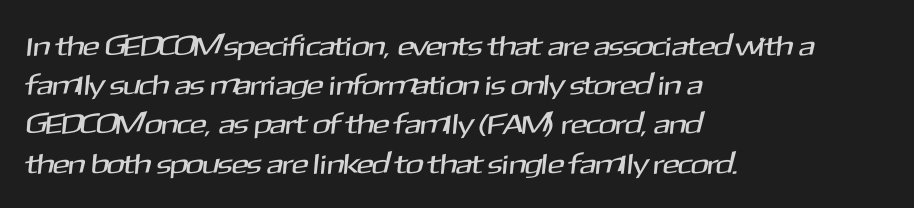
The image shows 28 px sans-serif type; set left-aligned, normal line spacing (1.4x), normal letter spacing, not underlined; medium stroke contrast and a medium x-height.
